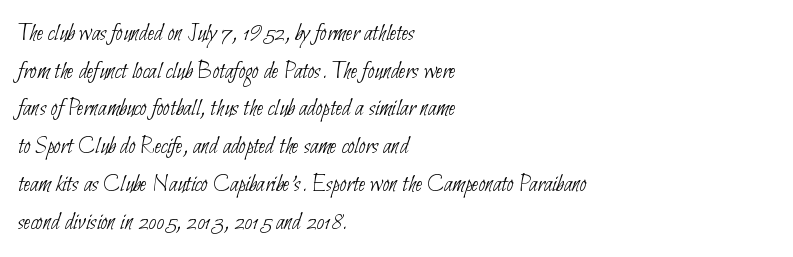
Caption: face not bold, strokes unweighted. Leftover space on each line is placed entirely after the last word. Nobody touched the tracking dial on this one. The leading is moderate, giving the passage an even texture.
